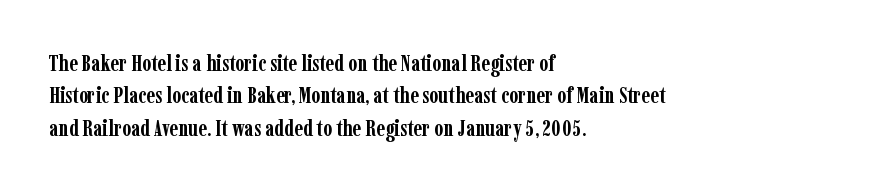
{"italic": "no", "bold": "yes", "underline": "no", "align": "left", "line_spacing": "normal", "line_spacing_ratio": 1.41, "letter_spacing": "normal", "letter_spacing_em": 0.0, "glyph_px": 23}
